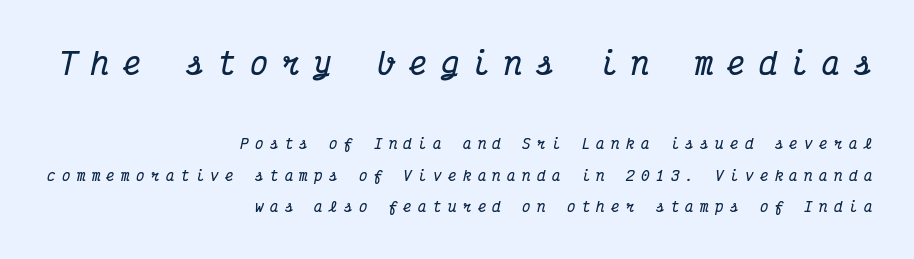
{"serif": "yes", "italic": "yes", "lean": "right", "slant_degrees": 12, "bold": "yes", "weight": "bold", "width": "condensed", "stroke_contrast": "medium", "x_height": "medium", "monospaced": "yes", "underline": "no", "align": "right", "line_spacing": "loose", "line_spacing_ratio": 2.25, "letter_spacing": "wide", "letter_spacing_em": 0.46, "larger_block": "first", "size_ratio": 2.14, "glyph_px": 30}
